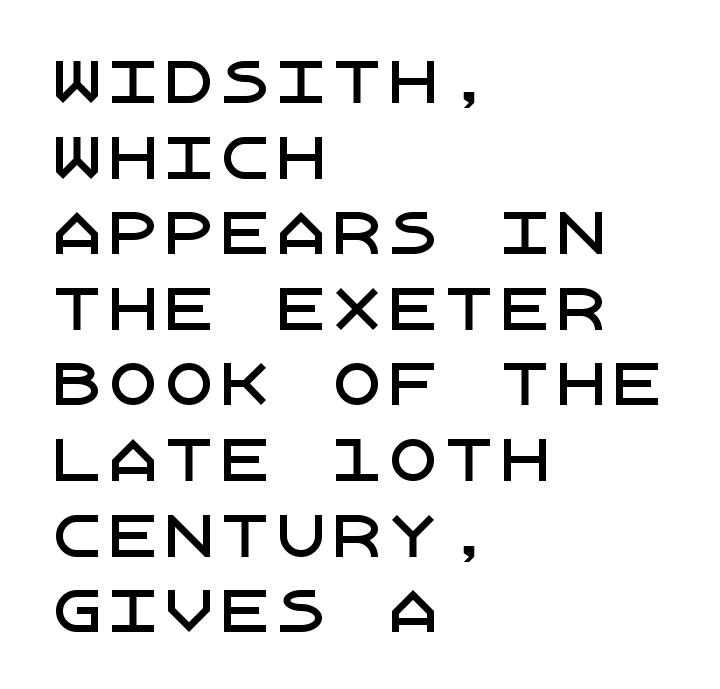
{"serif": "no", "italic": "no", "width": "normal", "stroke_contrast": "low", "x_height": "large", "underline": "no", "align": "left", "line_spacing": "normal", "line_spacing_ratio": 1.35, "letter_spacing": "normal", "letter_spacing_em": 0.0, "glyph_px": 56}
